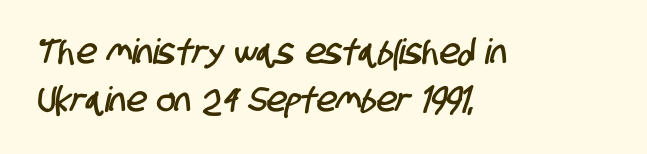
Q: Is the typeface a serif or a sans-serif typeface? A: Sans-serif.
Q: Is the text underlined? A: No.
Q: How is the paragraph aligned? A: Left-aligned.
Q: Is the spacing between letters normal or unusually wide? A: Normal.
Q: Is the spacing between lines tight, normal or loose? A: Normal.
Q: Width (condensed, normal, or wide)? A: Condensed.
Q: Stroke contrast? A: Low.
Q: x-height? A: Large.
Q: Monospaced? A: No.
